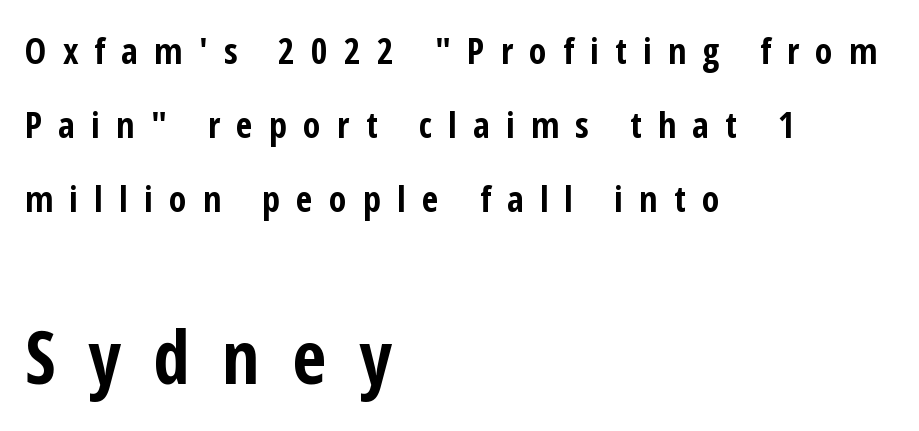
Q: Is the text bold? A: Yes.
Q: Is the text italic (slanted)? A: No, it is upright.
Q: Is the typeface a serif or a sans-serif typeface? A: Sans-serif.
Q: Is the text underlined? A: No.
Q: How is the paragraph aligned? A: Left-aligned.
Q: Is the spacing between letters normal or unusually wide? A: Unusually wide.
Q: Is the spacing between lines tight, normal or loose? A: Loose.
Q: Which block of text is set in a larger size, the first (top) or the second (bottom)? A: The second (bottom) one.
Q: Width (condensed, normal, or wide)? A: Condensed.
Q: Stroke contrast? A: Low.
Q: x-height? A: Medium.
Q: Monospaced? A: No.
